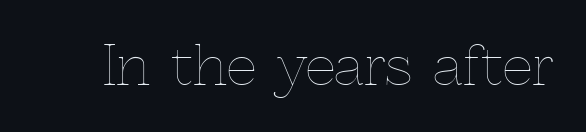
The image shows 53 px thin type, upright; set normal letter spacing, not underlined; a medium x-height.
